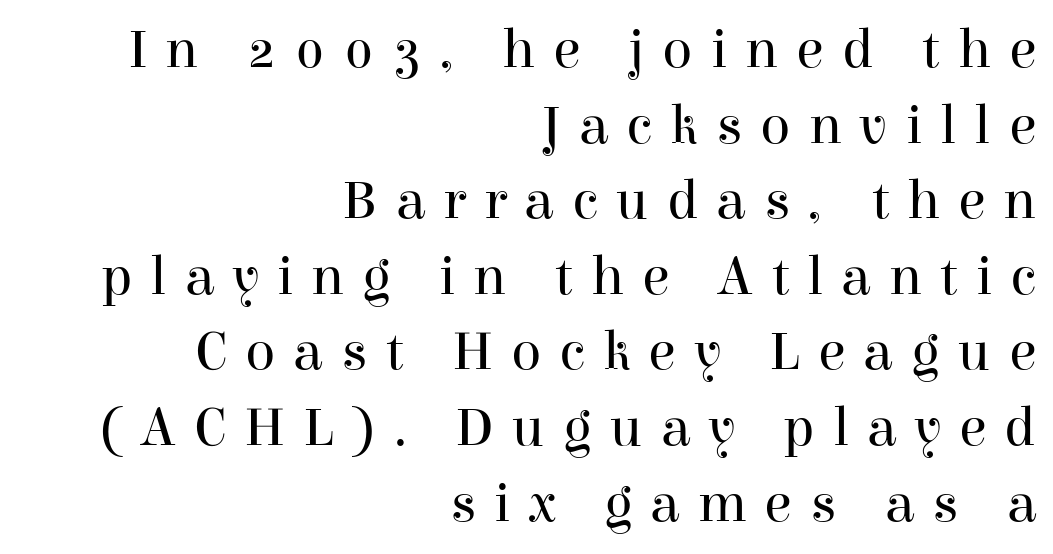
In terms of letterform style, serifs are clearly present. Every character sits straight up, as roman type does. Notice how the passage keeps a crisp vertical edge on the right only. Weight: in the light-to-regular range. The rows are spaced the way most documents space them.
